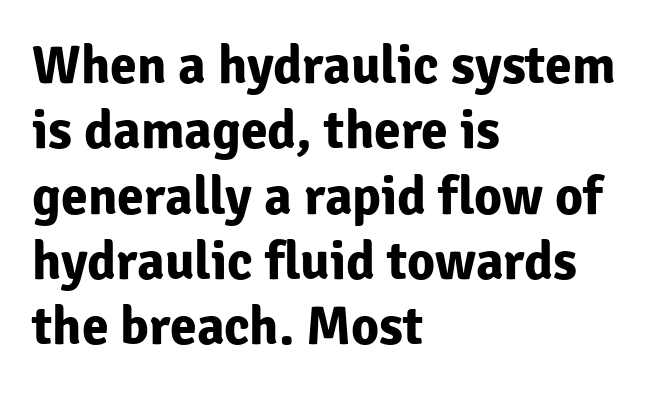
Q: Is the text bold? A: Yes.
Q: Is the text italic (slanted)? A: No, it is upright.
Q: Is the typeface a serif or a sans-serif typeface? A: Sans-serif.
Q: Is the text underlined? A: No.
Q: How is the paragraph aligned? A: Left-aligned.
Q: Is the spacing between letters normal or unusually wide? A: Normal.
Q: Width (condensed, normal, or wide)? A: Normal.
Q: Stroke contrast? A: Low.
Q: x-height? A: Medium.
Q: Monospaced? A: No.
